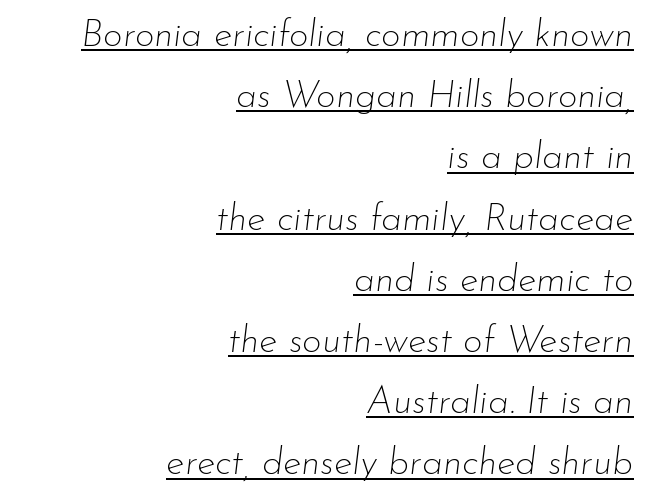
Q: Is the text bold? A: No.
Q: Is the text italic (slanted)? A: Yes, it leans right by about 7 degrees.
Q: Is the text underlined? A: Yes.
Q: How is the paragraph aligned? A: Right-aligned.
Q: Is the spacing between letters normal or unusually wide? A: Normal.
Q: Is the spacing between lines tight, normal or loose? A: Normal.
Q: Width (condensed, normal, or wide)? A: Normal.
Q: Stroke contrast? A: Low.
Q: x-height? A: Small.
Q: Monospaced? A: No.
